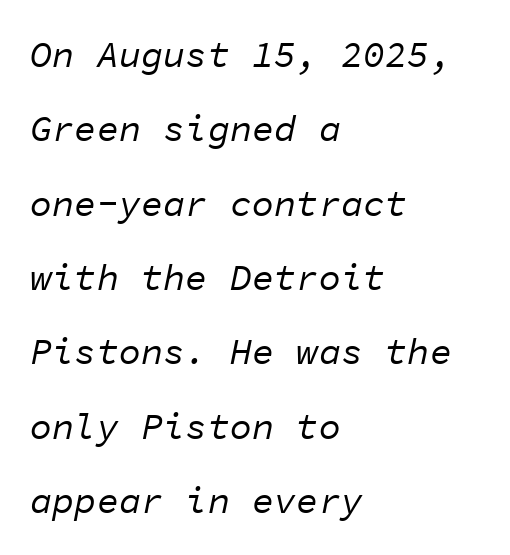
Q: Is the text bold? A: No.
Q: Is the text italic (slanted)? A: Yes, it leans right by about 11 degrees.
Q: Is the text underlined? A: No.
Q: How is the paragraph aligned? A: Left-aligned.
Q: Is the spacing between letters normal or unusually wide? A: Normal.
Q: Is the spacing between lines tight, normal or loose? A: Loose.
Q: Width (condensed, normal, or wide)? A: Normal.
Q: Stroke contrast? A: Low.
Q: x-height? A: Medium.
Q: Monospaced? A: Yes.
